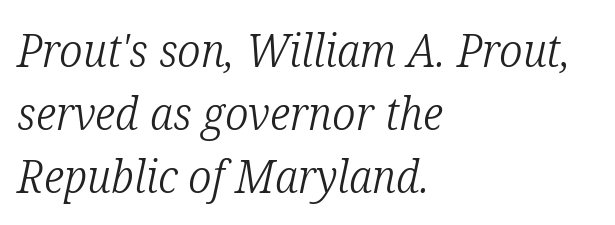
The image shows 46 px light, condensed serif type, italic (leaning right); set left-aligned, normal line spacing (1.37x), normal letter spacing, not underlined; low stroke contrast and a medium x-height.
